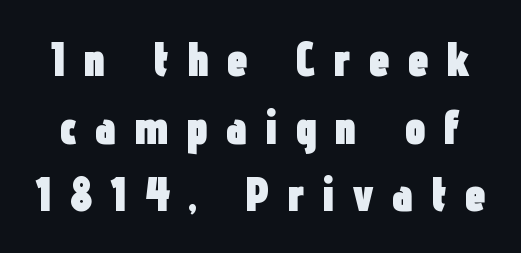
Serif or sans? Sans — the stroke terminals are bare. Italic? Not at all — the glyphs are vertical. Just letters on the line, the space beneath them empty. Summary of weight: heavy, a full bold.
